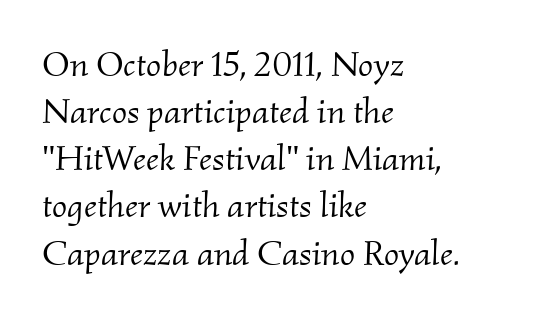
Q: Is the text bold? A: No.
Q: Is the text italic (slanted)? A: Yes, it leans right by about 2 degrees.
Q: Is the typeface a serif or a sans-serif typeface? A: Serif.
Q: Is the text underlined? A: No.
Q: How is the paragraph aligned? A: Left-aligned.
Q: Is the spacing between letters normal or unusually wide? A: Normal.
Q: Is the spacing between lines tight, normal or loose? A: Normal.
Q: Width (condensed, normal, or wide)? A: Normal.
Q: Stroke contrast? A: Medium.
Q: x-height? A: Small.
Q: Monospaced? A: No.
